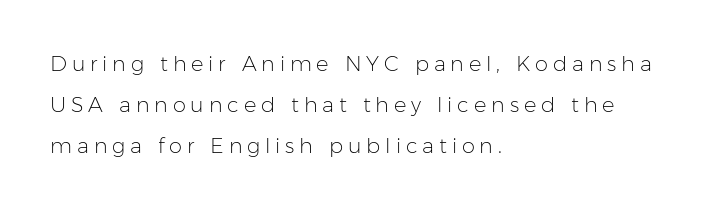
Typeset ragged right — the left edge is the straight one. Descenders are the only things crossing below the line. No letter is thick-stroked: the sample isn't bold. Quick note: interline space is abundant. There is plenty of visible air inserted between adjacent glyphs. You can tell it's not italic because the verticals are truly vertical.
